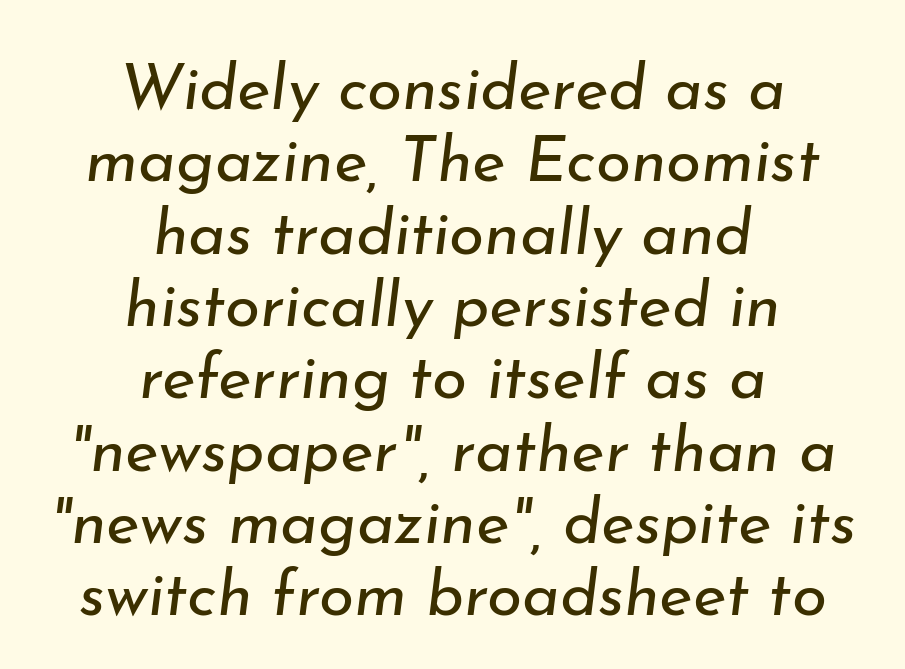
Q: Is the text bold? A: No.
Q: Is the text italic (slanted)? A: Yes, it leans right by about 7 degrees.
Q: Is the text underlined? A: No.
Q: How is the paragraph aligned? A: Centered.
Q: Is the spacing between letters normal or unusually wide? A: Normal.
Q: Is the spacing between lines tight, normal or loose? A: Tight.
Q: Width (condensed, normal, or wide)? A: Normal.
Q: Stroke contrast? A: Low.
Q: x-height? A: Small.
Q: Monospaced? A: No.
